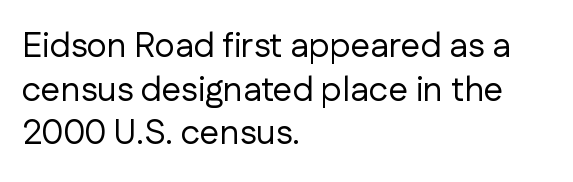
{"serif": "no", "italic": "no", "bold": "no", "weight": "regular", "width": "normal", "stroke_contrast": "low", "x_height": "medium", "monospaced": "no", "underline": "no", "align": "left", "line_spacing": "normal", "line_spacing_ratio": 1.25, "letter_spacing": "normal", "letter_spacing_em": 0.0, "glyph_px": 35}
